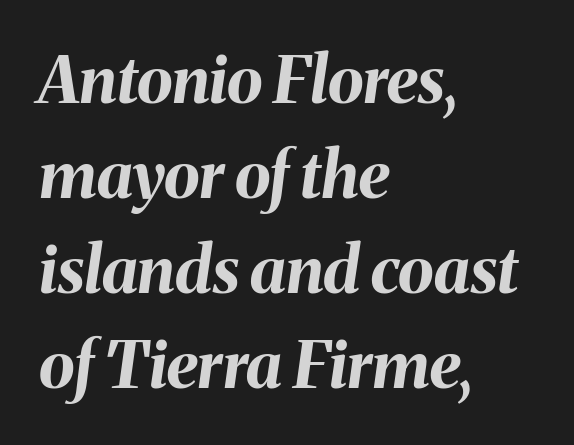
Q: Is the text bold? A: Yes.
Q: Is the text italic (slanted)? A: Yes, it leans right by about 8 degrees.
Q: Is the text underlined? A: No.
Q: How is the paragraph aligned? A: Left-aligned.
Q: Is the spacing between letters normal or unusually wide? A: Normal.
Q: Is the spacing between lines tight, normal or loose? A: Normal.
Q: Width (condensed, normal, or wide)? A: Normal.
Q: Stroke contrast? A: Medium.
Q: x-height? A: Medium.
Q: Monospaced? A: No.
